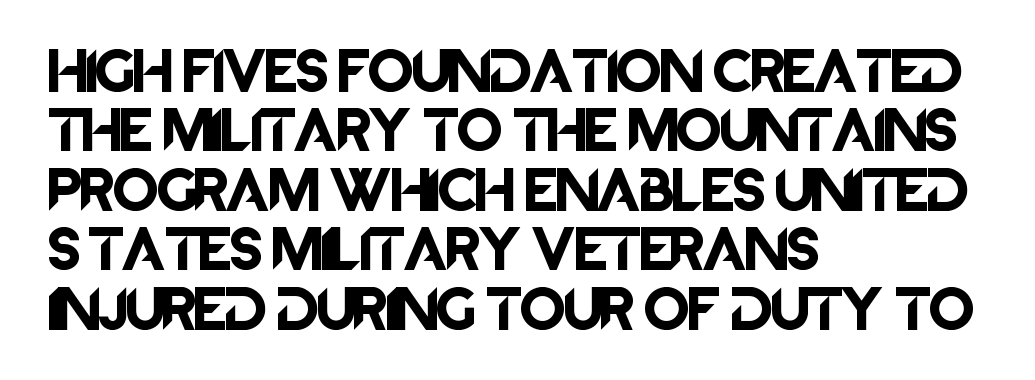
The image shows 45 px sans-serif type, upright; set left-aligned, normal line spacing (1.32x), normal letter spacing, not underlined; low stroke contrast and a large x-height.
